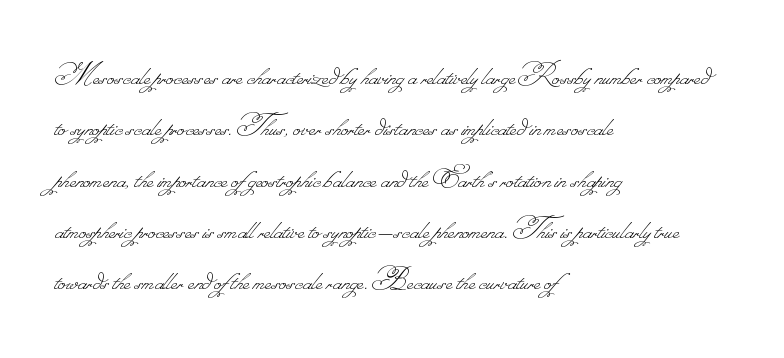
{"bold": "no", "weight": "thin", "width": "normal", "stroke_contrast": "low", "monospaced": "no", "underline": "no", "align": "left", "line_spacing": "normal", "line_spacing_ratio": 1.51, "letter_spacing": "normal", "letter_spacing_em": 0.0, "glyph_px": 34}
